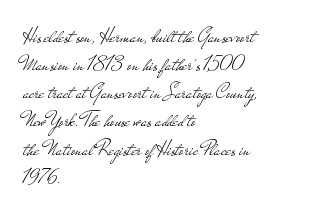
The image shows 21 px text type; set left-aligned, normal line spacing (1.34x), normal letter spacing, not underlined.
